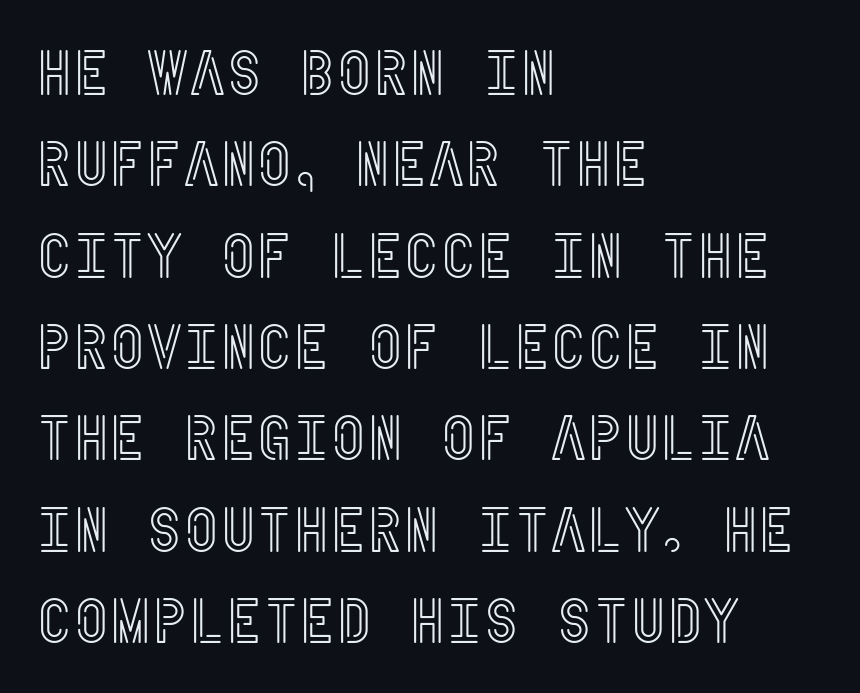
When letters stand straight like this, we call the style roman or upright. The line texture is even and compact thanks to regular tracking. Evenly set lines give the paragraph a standard silhouette. Bare-footed words on every line. The text block is weighted toward the left margin, trailing off unevenly rightward.
